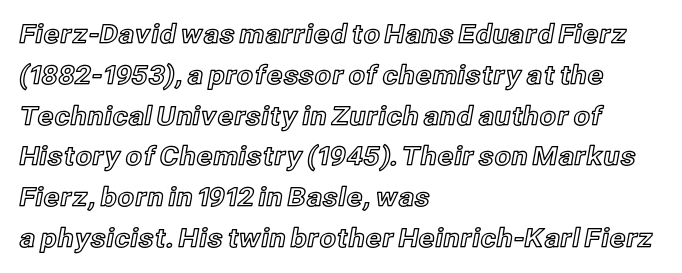
The space between consecutive lines is moderate. This sample uses plain, unmodified letter spacing. Layout note: lines flush left. The passage shown is not underscored anywhere.
